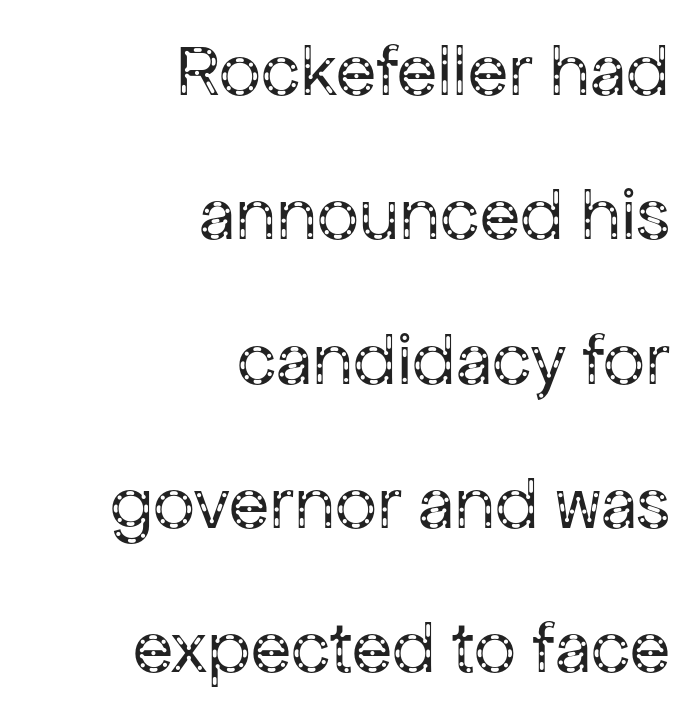
Q: Is the text bold? A: No.
Q: Is the text italic (slanted)? A: No, it is upright.
Q: Is the typeface a serif or a sans-serif typeface? A: Sans-serif.
Q: Is the text underlined? A: No.
Q: How is the paragraph aligned? A: Right-aligned.
Q: Is the spacing between letters normal or unusually wide? A: Normal.
Q: Is the spacing between lines tight, normal or loose? A: Loose.
Q: Width (condensed, normal, or wide)? A: Normal.
Q: Stroke contrast? A: Low.
Q: x-height? A: Medium.
Q: Monospaced? A: No.
